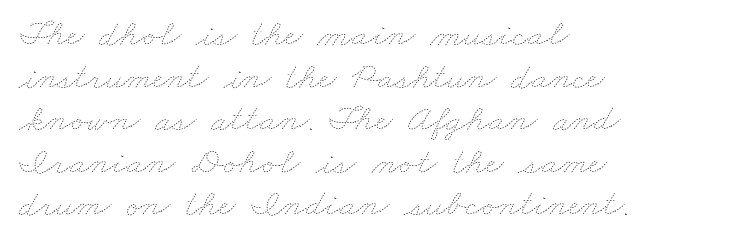
{"bold": "no", "weight": "thin", "width": "wide", "stroke_contrast": "low", "x_height": "small", "monospaced": "no", "underline": "no", "align": "left", "line_spacing": "tight", "line_spacing_ratio": 1.12, "letter_spacing": "normal", "letter_spacing_em": 0.0, "glyph_px": 38}
